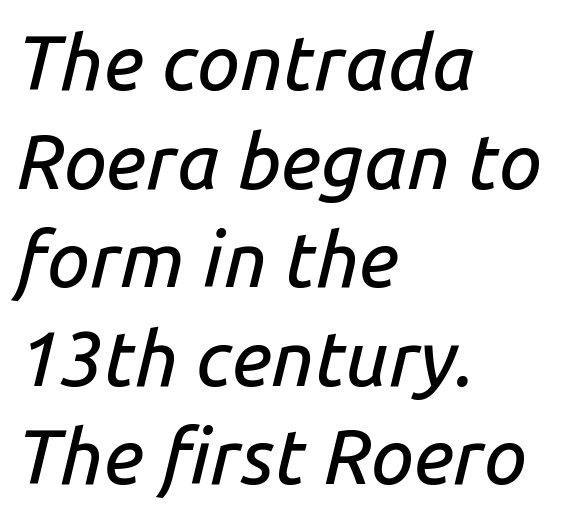
{"italic": "yes", "lean": "right", "slant_degrees": 14, "width": "normal", "stroke_contrast": "low", "x_height": "medium", "monospaced": "no", "underline": "no", "align": "left", "line_spacing": "normal", "line_spacing_ratio": 1.28, "letter_spacing": "normal", "letter_spacing_em": 0.0, "glyph_px": 77}
